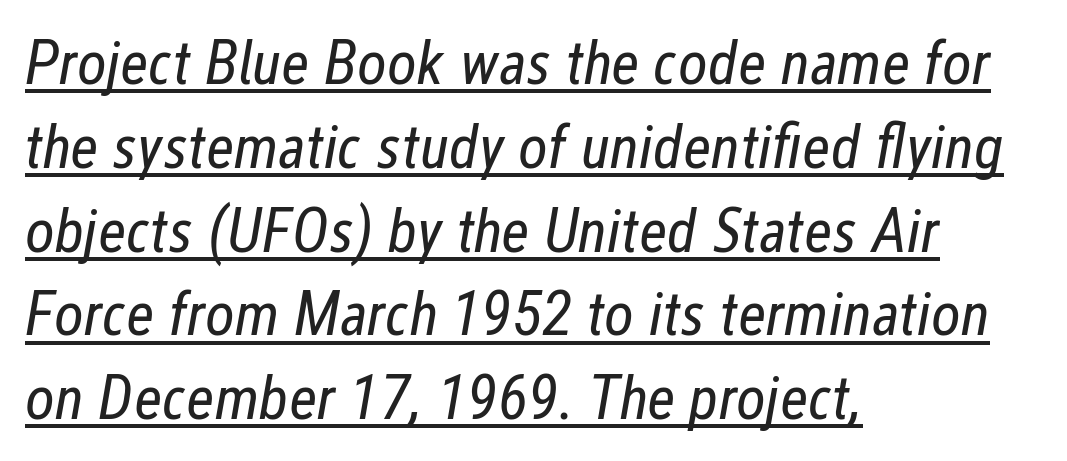
Q: Is the text bold? A: No.
Q: Is the text italic (slanted)? A: Yes, it leans right by about 12 degrees.
Q: Is the text underlined? A: Yes.
Q: How is the paragraph aligned? A: Left-aligned.
Q: Is the spacing between letters normal or unusually wide? A: Normal.
Q: Is the spacing between lines tight, normal or loose? A: Normal.
Q: Width (condensed, normal, or wide)? A: Condensed.
Q: Stroke contrast? A: Low.
Q: x-height? A: Medium.
Q: Monospaced? A: No.
